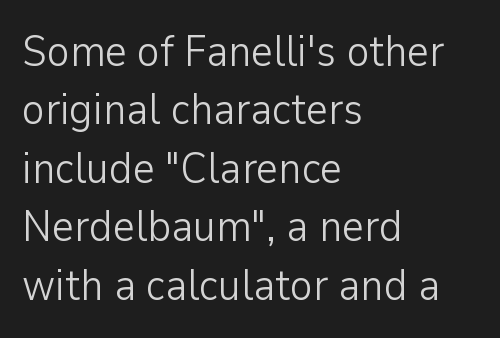
Think of a printed novel: that variable character pitch is what you see here. Nothing sits at the stroke ends, so this counts as sans-serif. Each stroke keeps to a modest, everyday thickness or less. The zone under the glyphs is completely vacant. The lettering holds an erect, upright posture throughout.
